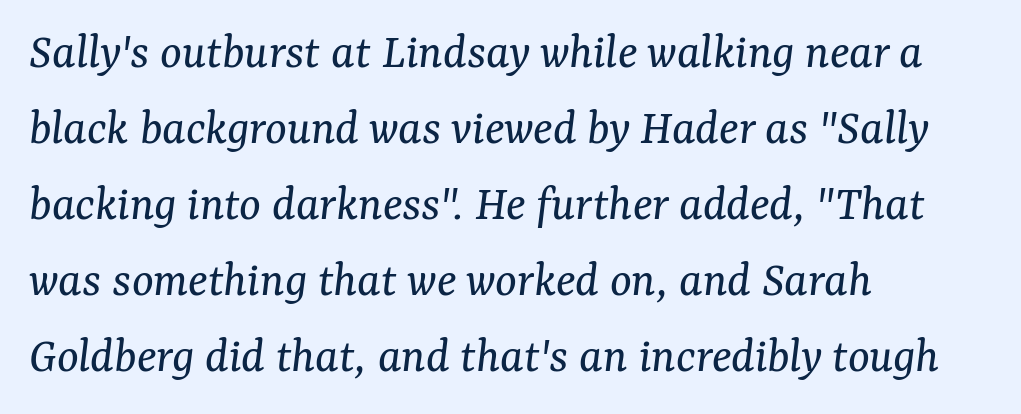
A typesetter would mark this as italic. Check under the words: just untouched page. Do the characters align in a grid? No, the font is proportional. The tracking reads as untouched default to a designer's eye. Examine the stroke ends and you'll spot serifs.
